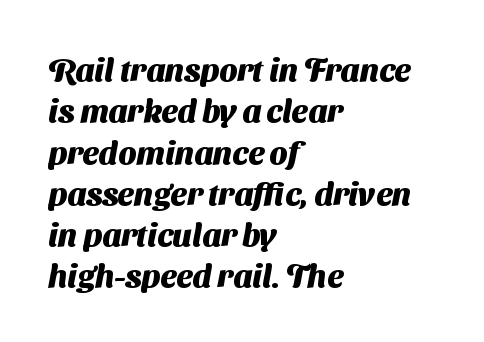
{"serif": "no", "bold": "yes", "weight": "heavy", "width": "normal", "stroke_contrast": "medium", "x_height": "medium", "monospaced": "no", "underline": "no", "align": "left", "line_spacing": "normal", "line_spacing_ratio": 1.29, "letter_spacing": "normal", "letter_spacing_em": 0.0, "glyph_px": 32}
